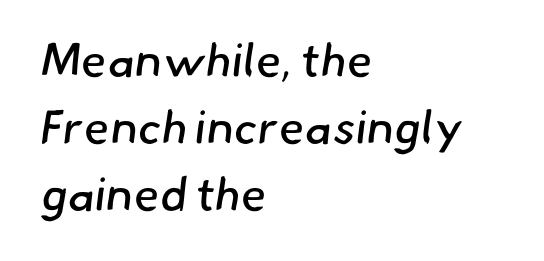
Q: Is the text bold? A: No.
Q: Is the typeface a serif or a sans-serif typeface? A: Sans-serif.
Q: Is the text underlined? A: No.
Q: How is the paragraph aligned? A: Left-aligned.
Q: Is the spacing between letters normal or unusually wide? A: Normal.
Q: Is the spacing between lines tight, normal or loose? A: Normal.
Q: Width (condensed, normal, or wide)? A: Normal.
Q: Stroke contrast? A: Low.
Q: x-height? A: Small.
Q: Monospaced? A: No.
